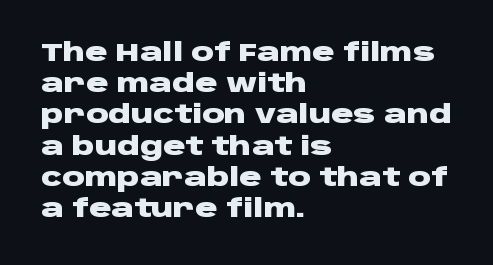
{"italic": "no", "bold": "yes", "underline": "no", "align": "left", "line_spacing": "normal", "line_spacing_ratio": 1.25, "letter_spacing": "normal", "letter_spacing_em": 0.0, "glyph_px": 25}
